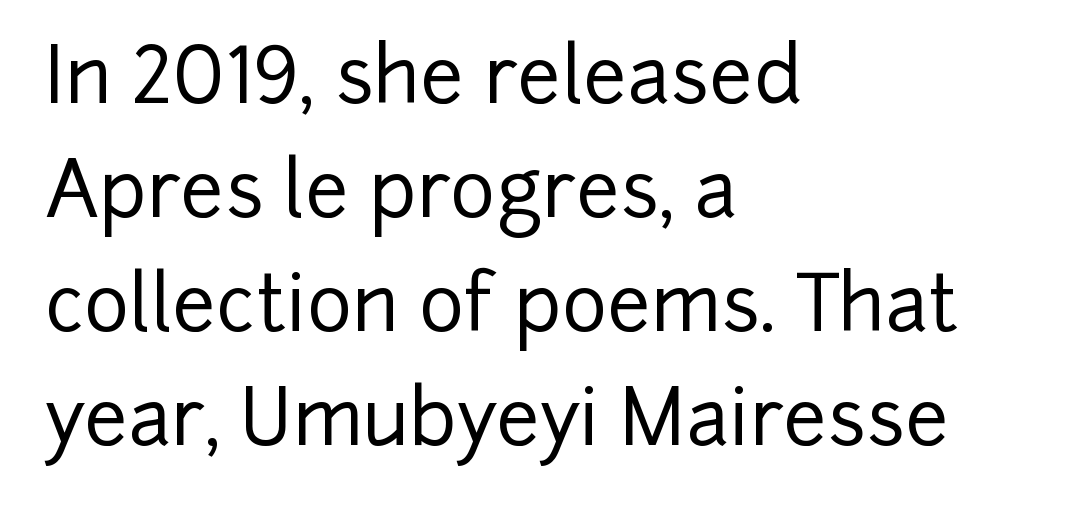
Q: Is the text italic (slanted)? A: No, it is upright.
Q: Is the typeface a serif or a sans-serif typeface? A: Sans-serif.
Q: Is the text underlined? A: No.
Q: How is the paragraph aligned? A: Left-aligned.
Q: Is the spacing between letters normal or unusually wide? A: Normal.
Q: Is the spacing between lines tight, normal or loose? A: Normal.
Q: Width (condensed, normal, or wide)? A: Normal.
Q: Stroke contrast? A: Low.
Q: x-height? A: Medium.
Q: Monospaced? A: No.
